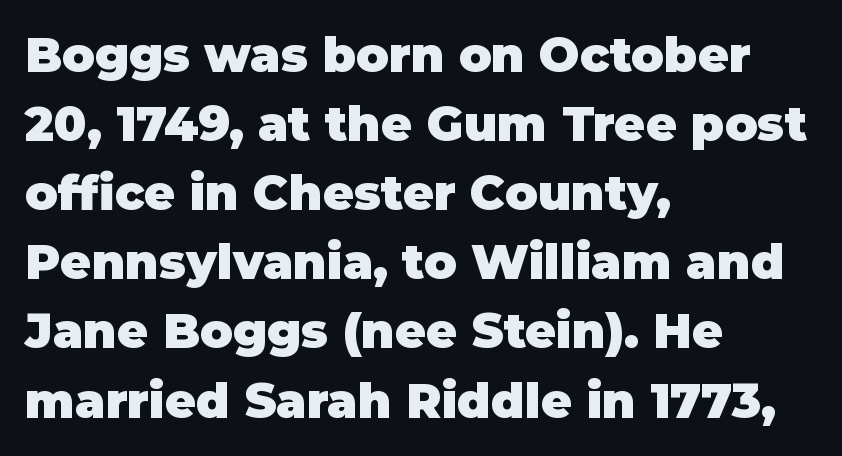
The glyphs are unaccompanied by any horizontal stroke below them. Normally led — the rows are evenly, conventionally spaced. Chunky letters — that's bold for sure. There is no visible air inserted between adjacent glyphs. Casual observation: everything's shoved over to the left.
